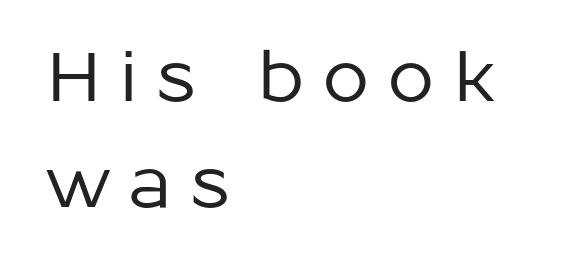
In terms of posture, this sample is upright. Caption: multi-line text, flush left, ragged right. The strip under each line holds only bare page. Is this a sans? Yes — the strokes have no serifs.
